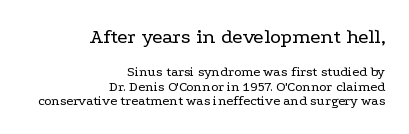
Q: Is the text bold? A: No.
Q: Is the text italic (slanted)? A: No, it is upright.
Q: Is the text underlined? A: No.
Q: How is the paragraph aligned? A: Right-aligned.
Q: Is the spacing between letters normal or unusually wide? A: Normal.
Q: Is the spacing between lines tight, normal or loose? A: Tight.
Q: Which block of text is set in a larger size, the first (top) or the second (bottom)? A: The first (top) one.
